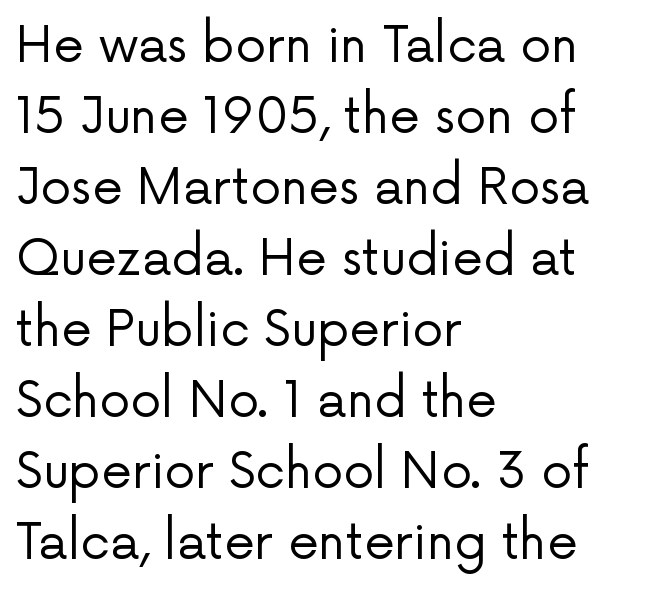
Students, observe: this is what conventionally led text looks like. Default kerning and tracking; the words read as compact shapes. A student would call this left alignment; a typographer would say flush left, rag right. Notice how the stems are strictly vertical — no italics here.
